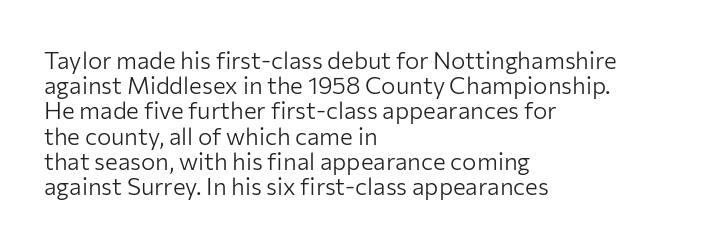
These lines keep a tight, regular rhythm from letter to letter. This is the regular roman posture of the typeface. Heaviness? Minimal to ordinary, like unemphasized prose. Vertical spacing — tight. Underline: absent. Casual observation: everything's shoved over to the left.
